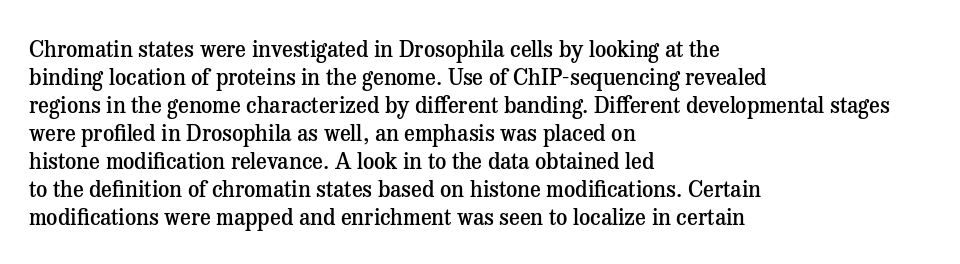
The image shows 22 px text type, upright; set left-aligned, normal line spacing (1.27x), normal letter spacing, not underlined.
